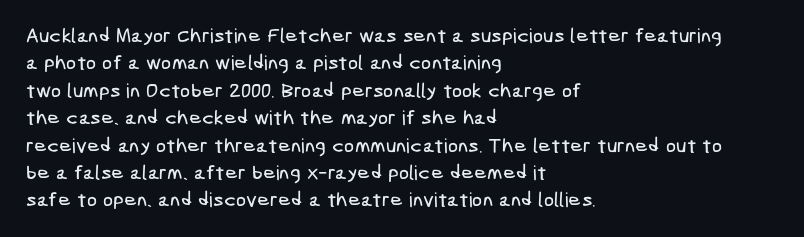
Q: Is the text underlined? A: No.
Q: How is the paragraph aligned? A: Left-aligned.
Q: Is the spacing between letters normal or unusually wide? A: Normal.
Q: Is the spacing between lines tight, normal or loose? A: Normal.
